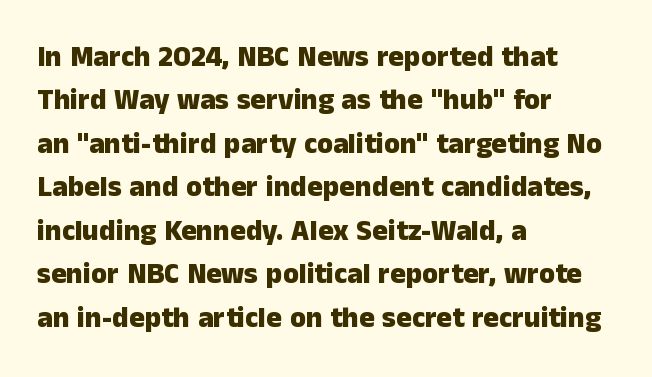
The image shows 29 px heavy sans-serif type, upright; set left-aligned, normal line spacing (1.5x), normal letter spacing, not underlined; low stroke contrast and a medium x-height.
